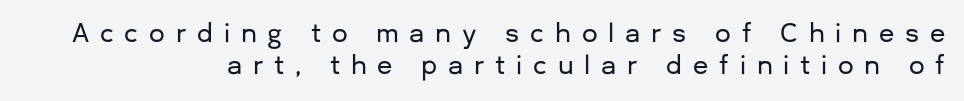
{"italic": "no", "underline": "no", "align": "right", "line_spacing": "normal", "line_spacing_ratio": 1.29, "letter_spacing": "wide", "letter_spacing_em": 0.43, "glyph_px": 25}
